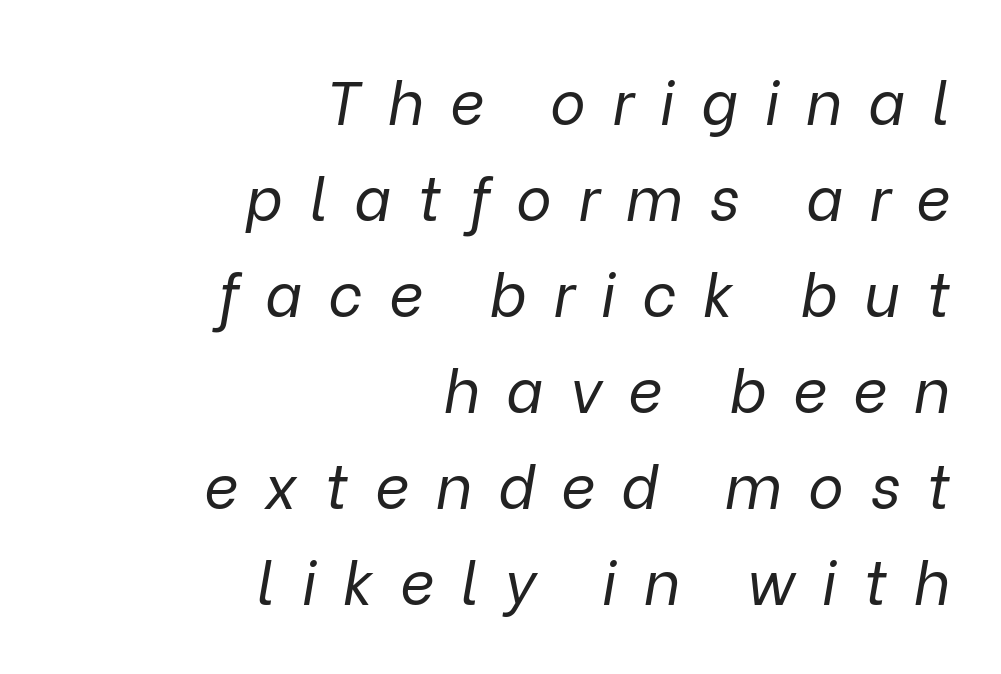
{"italic": "yes", "lean": "right", "slant_degrees": 9, "bold": "no", "weight": "regular", "width": "normal", "stroke_contrast": "low", "x_height": "medium", "monospaced": "no", "underline": "no", "align": "right", "line_spacing": "normal", "line_spacing_ratio": 1.6, "letter_spacing": "wide", "letter_spacing_em": 0.44, "glyph_px": 60}
